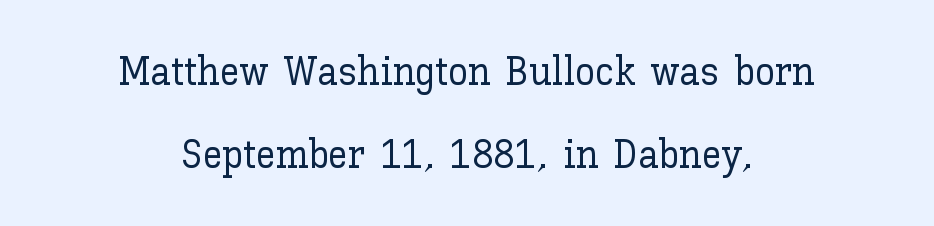
Style check: upright. The space directly below the letters is spotless. Notice how the passage keeps no hard edge, just a central spine. You could fit nearly another row in the gap between these rows. Each word holds together tightly as a unit, with standard inter-letter gaps.
